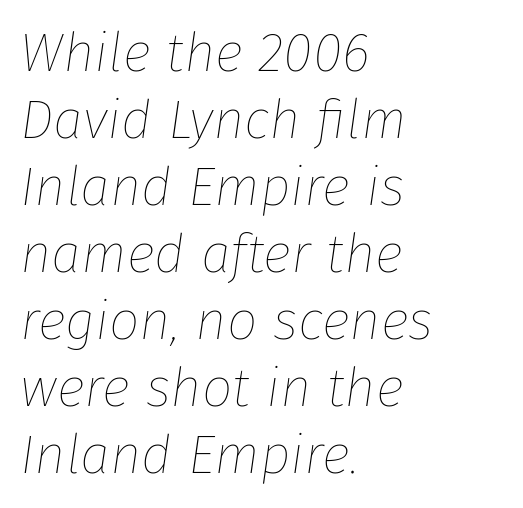
{"italic": "yes", "lean": "right", "slant_degrees": 8, "bold": "no", "weight": "thin", "width": "normal", "stroke_contrast": "low", "x_height": "medium", "monospaced": "no", "underline": "no", "align": "left", "line_spacing_ratio": 1.24, "letter_spacing": "normal", "letter_spacing_em": 0.0, "glyph_px": 54}
